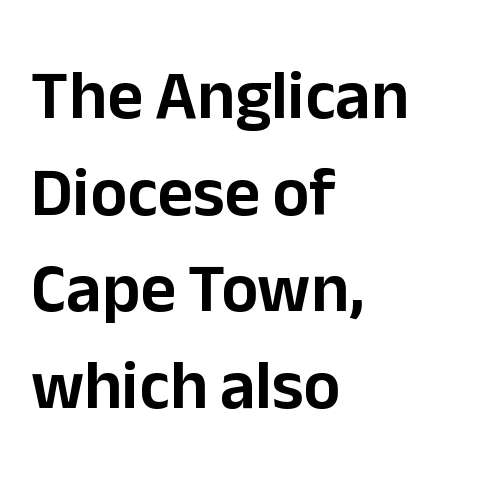
The image shows 69 px sans-serif type, upright; set left-aligned, normal line spacing (1.4x), normal letter spacing, not underlined; low stroke contrast and a medium x-height.
